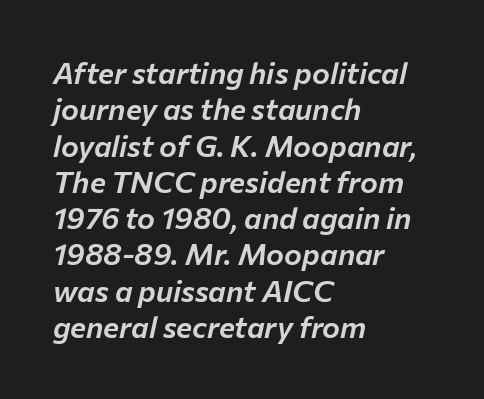
Q: Is the text italic (slanted)? A: Yes, it leans right by about 12 degrees.
Q: Is the text underlined? A: No.
Q: How is the paragraph aligned? A: Left-aligned.
Q: Is the spacing between letters normal or unusually wide? A: Normal.
Q: Width (condensed, normal, or wide)? A: Normal.
Q: Stroke contrast? A: Low.
Q: x-height? A: Medium.
Q: Monospaced? A: No.
